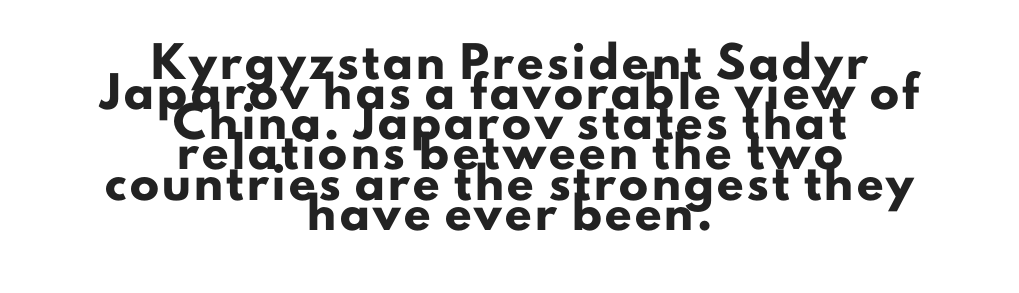
{"serif": "no", "italic": "no", "bold": "yes", "weight": "heavy", "width": "normal", "stroke_contrast": "low", "x_height": "small", "monospaced": "no", "underline": "no", "align": "center", "line_spacing": "tight", "line_spacing_ratio": 1.04, "glyph_px": 29}
